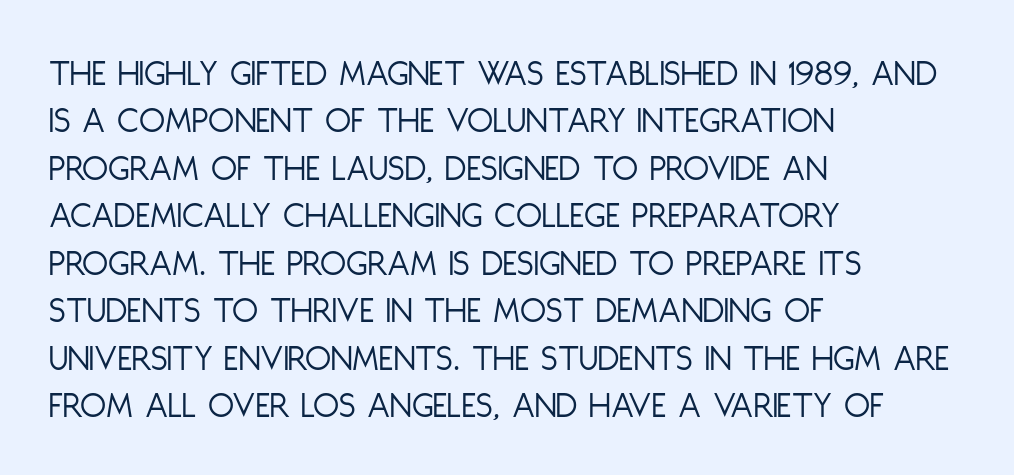
Letter spacing: default. Type style note: lacks serifs. Vertical stems look standard width or narrower in stroke. If you measured baseline to baseline, you'd find a middling distance.
